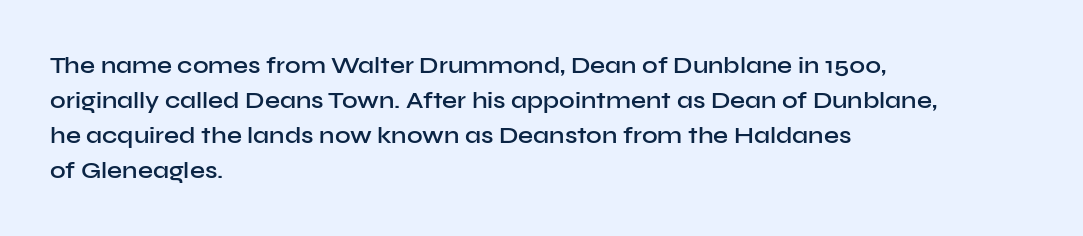
Leading matches the norm, producing a regular column. This sample uses an upright cut, with every glyph sitting square on the baseline. A fair bit of extra ink — the face is semibold, not bold. Does the copy run flush right? No — it runs flush left. This rendering features lettering with no underline. Between one letter and the next there's only the usual sliver of space.
